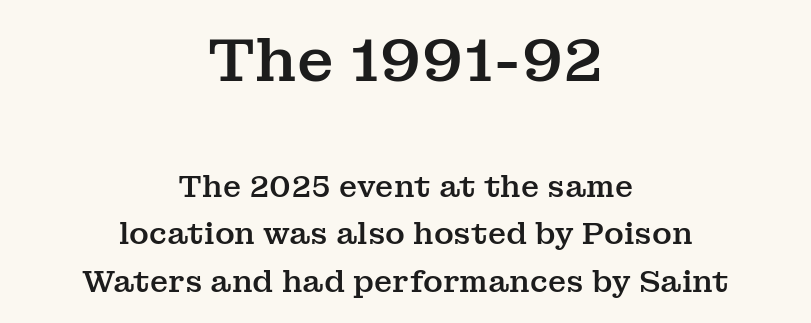
Q: Is the text italic (slanted)? A: No, it is upright.
Q: Is the typeface a serif or a sans-serif typeface? A: Serif.
Q: Is the text underlined? A: No.
Q: How is the paragraph aligned? A: Centered.
Q: Is the spacing between letters normal or unusually wide? A: Normal.
Q: Is the spacing between lines tight, normal or loose? A: Normal.
Q: Which block of text is set in a larger size, the first (top) or the second (bottom)? A: The first (top) one.
Q: Width (condensed, normal, or wide)? A: Normal.
Q: Stroke contrast? A: Medium.
Q: x-height? A: Medium.
Q: Monospaced? A: No.
